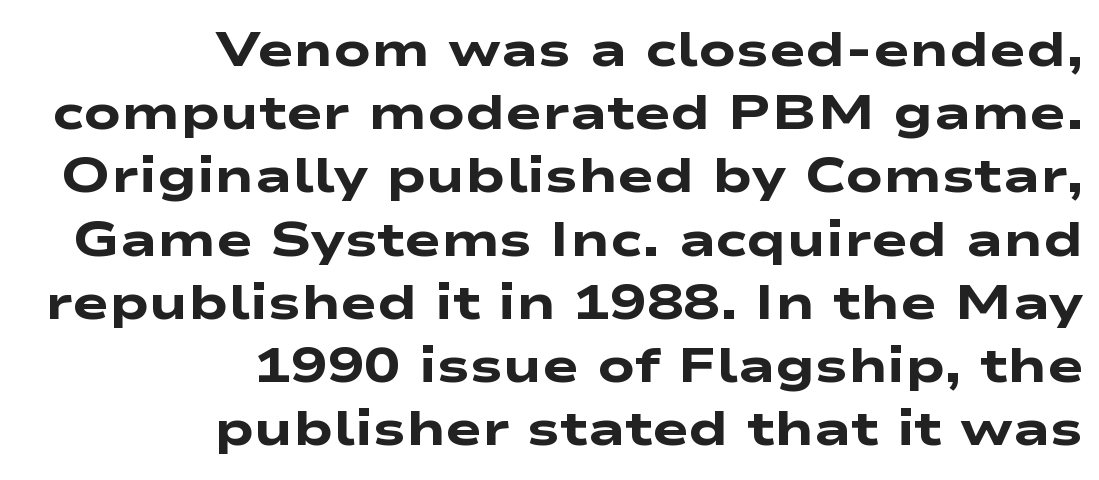
The image shows 49 px heavy, wide sans-serif type; set right-aligned, normal line spacing (1.29x), normal letter spacing, not underlined; low stroke contrast and a medium x-height.
